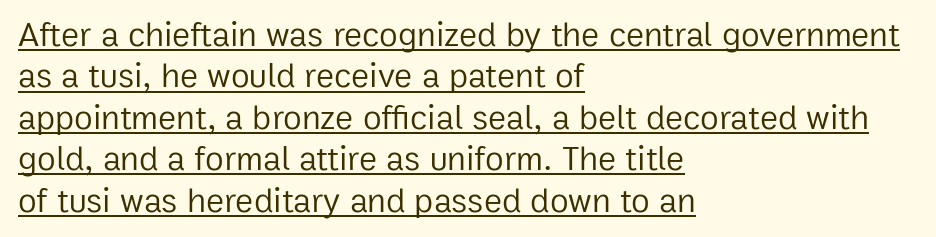
{"serif": "no", "italic": "no", "bold": "no", "weight": "regular", "width": "normal", "stroke_contrast": "low", "x_height": "medium", "monospaced": "no", "underline": "yes", "align": "left", "line_spacing_ratio": 1.22, "letter_spacing": "normal", "letter_spacing_em": 0.0, "glyph_px": 34}
